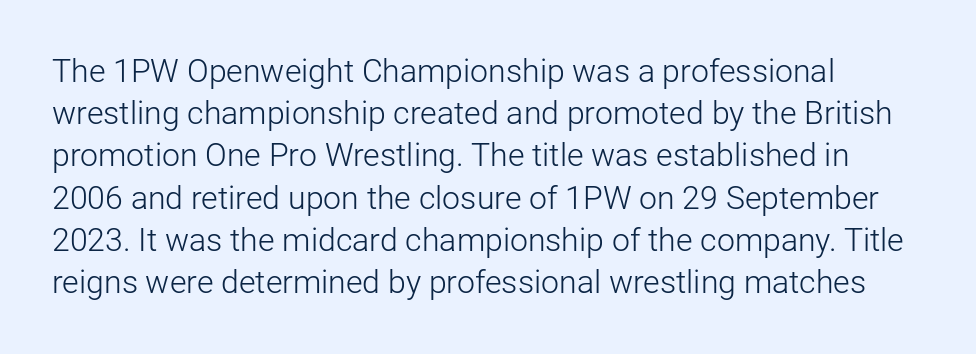
The image shows 32 px light sans-serif type, upright; set left-aligned, normal line spacing (1.32x), normal letter spacing, not underlined; low stroke contrast and a medium x-height.
